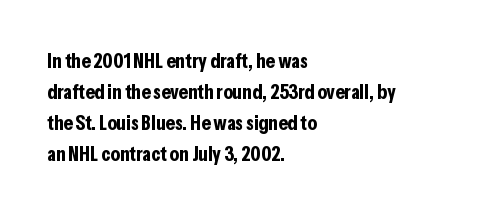
{"italic": "no", "bold": "yes", "underline": "no", "align": "left", "line_spacing": "normal", "line_spacing_ratio": 1.47, "letter_spacing": "normal", "letter_spacing_em": 0.0, "glyph_px": 21}
